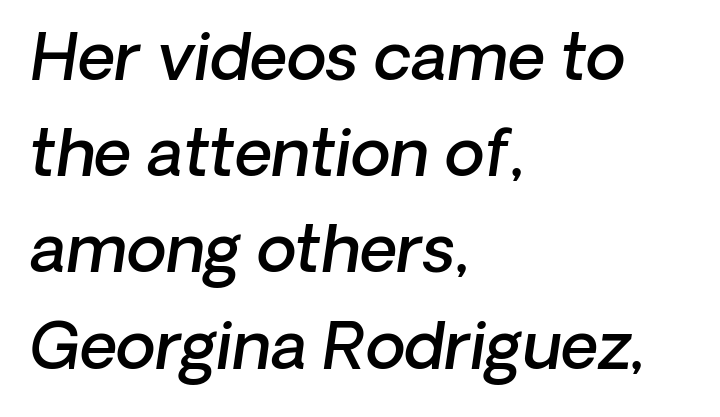
{"serif": "no", "bold": "semi", "weight": "semibold", "width": "normal", "stroke_contrast": "low", "x_height": "medium", "monospaced": "no", "underline": "no", "align": "left", "line_spacing": "normal", "line_spacing_ratio": 1.48, "letter_spacing": "normal", "letter_spacing_em": 0.0, "glyph_px": 65}
